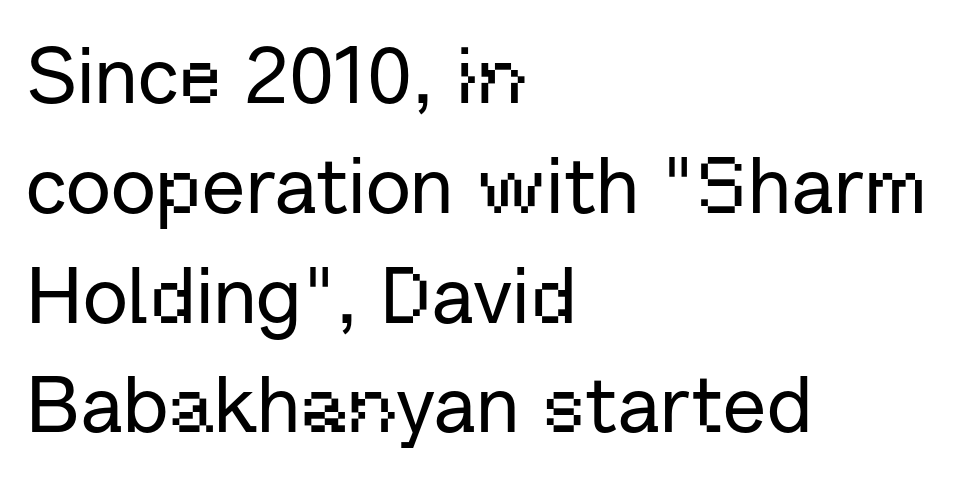
Does the leading feel generous? No, just average. No word sits above an underline. Does the copy run flush right? No — it runs flush left. What kind of face is this? One without serifs — a sans.
